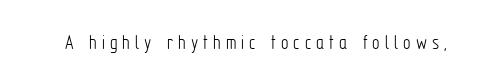
{"italic": "no", "bold": "no", "underline": "no", "letter_spacing": "wide", "letter_spacing_em": 0.24, "glyph_px": 21}
